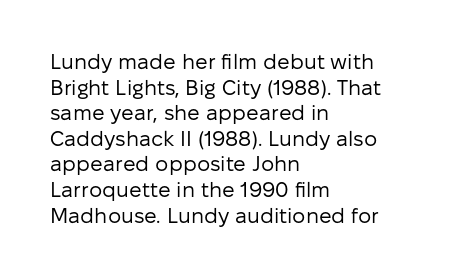
The image shows 21 px text type, upright; set left-aligned, line spacing 1.22x, normal letter spacing, not underlined.
